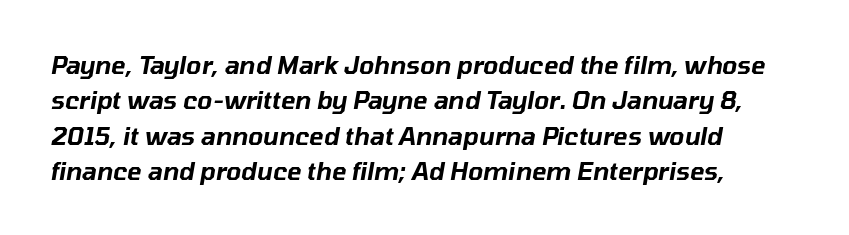
{"italic": "yes", "lean": "right", "slant_degrees": 10, "underline": "no", "align": "left", "line_spacing": "normal", "line_spacing_ratio": 1.47, "letter_spacing": "normal", "letter_spacing_em": 0.0, "glyph_px": 24}
